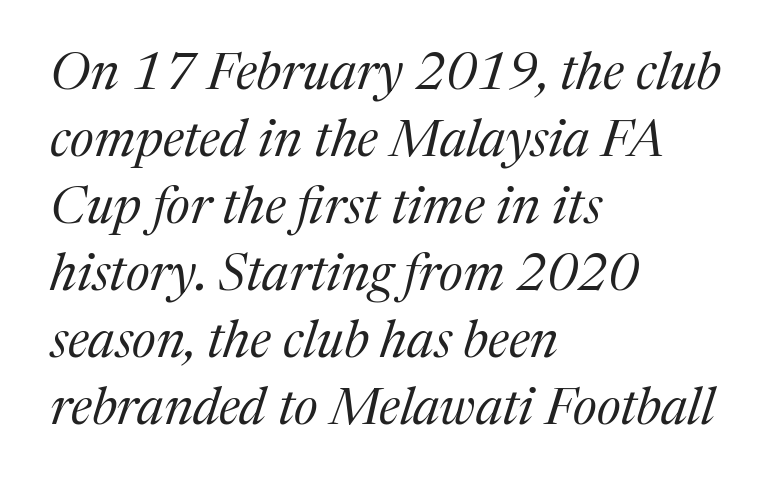
The image shows 52 px regular-weight serif type, italic (leaning right); set left-aligned, normal line spacing (1.29x), normal letter spacing, not underlined; medium stroke contrast and a medium x-height.
